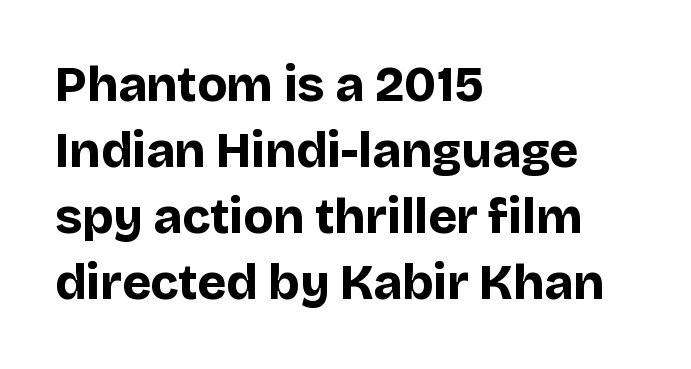
The image shows 49 px bold sans-serif type, upright; set left-aligned, normal line spacing (1.35x), normal letter spacing, not underlined; low stroke contrast and a large x-height.
